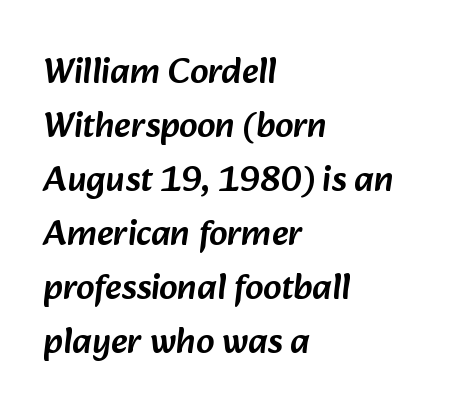
The characters display no serif detailing; their extremities are plain. The passage shown is typed in a proportional face where columns would drift. What stands out about the letter spacing? Nothing — it is the standard amount. The passage shown stacks its lines at a standard gap.
